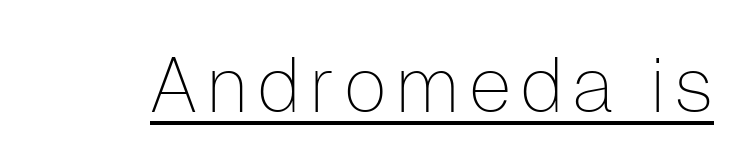
Quick note: underline on. You could not count columns in this text — the font is proportionally spaced. A sans-serif font was chosen for this passage. These lines were composed using upright roman letters. Bold? No — there's no thickening of the strokes.
